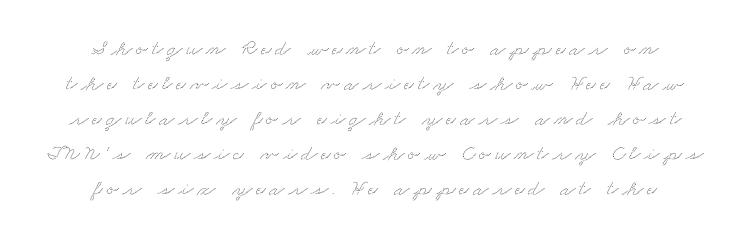
{"underline": "no", "align": "center", "line_spacing": "normal", "line_spacing_ratio": 1.59, "glyph_px": 22}
